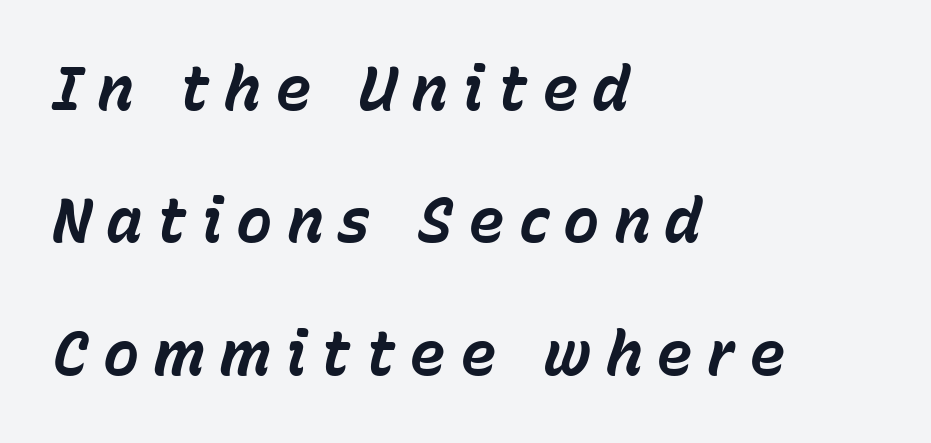
Q: Is the text bold? A: Yes.
Q: Is the text italic (slanted)? A: Yes, it leans right by about 15 degrees.
Q: Is the text underlined? A: No.
Q: How is the paragraph aligned? A: Left-aligned.
Q: Is the spacing between letters normal or unusually wide? A: Unusually wide.
Q: Is the spacing between lines tight, normal or loose? A: Loose.
Q: Width (condensed, normal, or wide)? A: Normal.
Q: Stroke contrast? A: Low.
Q: x-height? A: Medium.
Q: Monospaced? A: No.
